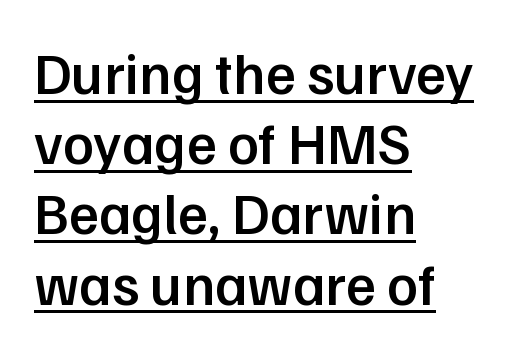
The image shows 58 px semibold sans-serif type, upright; set left-aligned, line spacing 1.21x, normal letter spacing, underlined; low stroke contrast and a medium x-height.
